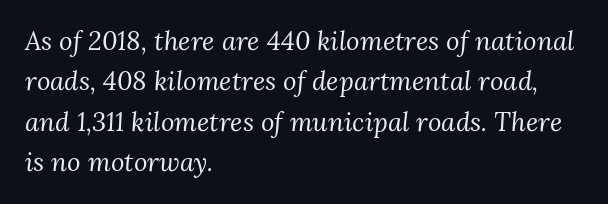
The image shows 26 px text type, italic (leaning right); set left-aligned, normal line spacing (1.55x), normal letter spacing, not underlined.
